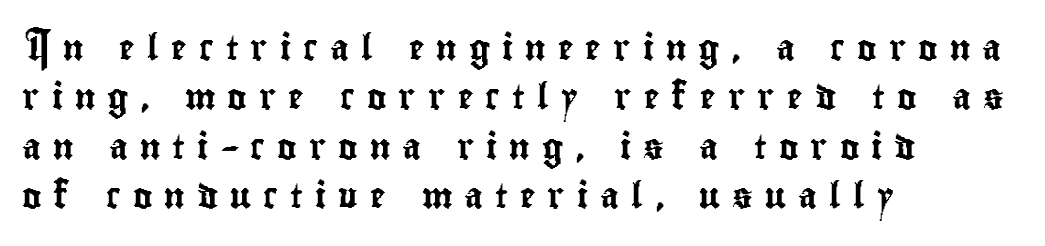
{"italic": "no", "underline": "no", "align": "left", "line_spacing": "loose", "line_spacing_ratio": 1.9, "letter_spacing": "wide", "letter_spacing_em": 0.46, "glyph_px": 26}
